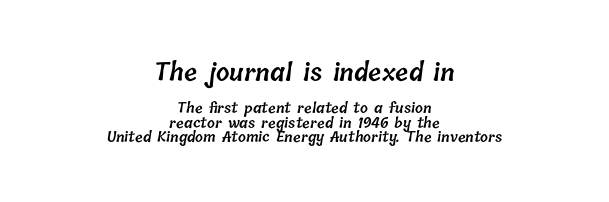
A clean baseline with only descenders dipping below it. A typesetter would call this leading minimal, almost set solid. This rendering leaves character spacing at its baseline value. Does the weight exceed regular? Yes, but only to semibold. The initial chunk of copy outweighs the following chunk in type size. Horizontally, the lines are justified to the midpoint only.
